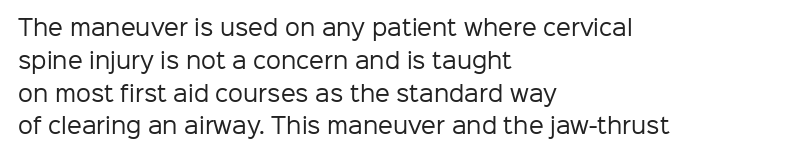
Upright lettering throughout. The rows are spaced the way most documents space them. These lines stack with their left ends in a neat column. The space beneath each line is pristine and unruled. This sample uses plain, unmodified letter spacing. Stem width sits at or under what a default text font uses.
